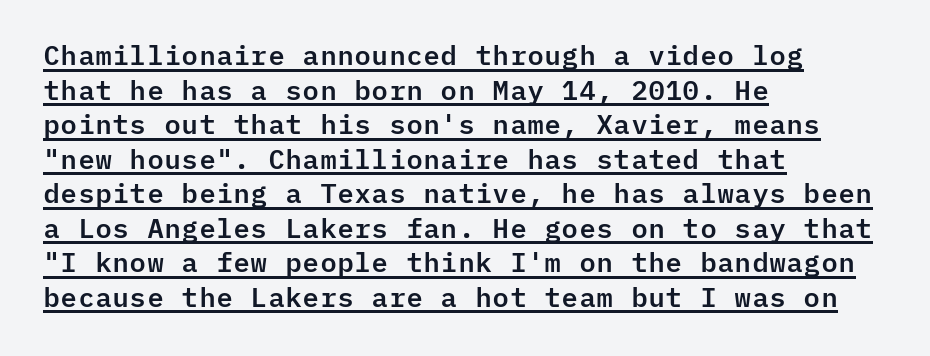
{"italic": "no", "underline": "yes", "align": "left", "line_spacing": "normal", "line_spacing_ratio": 1.28, "letter_spacing": "normal", "letter_spacing_em": 0.0, "glyph_px": 27}
